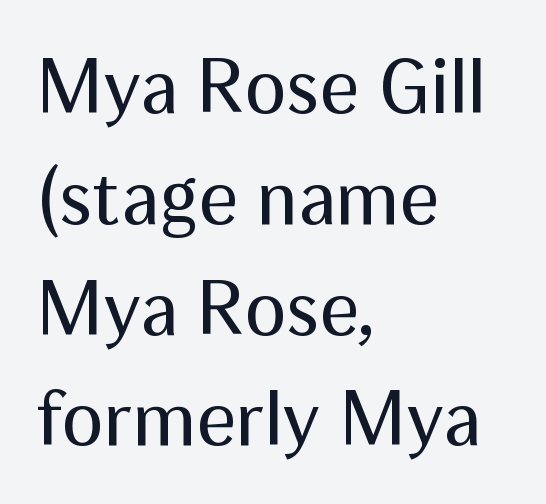
Q: Is the text bold? A: No.
Q: Is the text italic (slanted)? A: No, it is upright.
Q: Is the typeface a serif or a sans-serif typeface? A: Sans-serif.
Q: Is the text underlined? A: No.
Q: How is the paragraph aligned? A: Left-aligned.
Q: Is the spacing between letters normal or unusually wide? A: Normal.
Q: Is the spacing between lines tight, normal or loose? A: Normal.
Q: Width (condensed, normal, or wide)? A: Normal.
Q: Stroke contrast? A: Medium.
Q: x-height? A: Medium.
Q: Monospaced? A: No.
